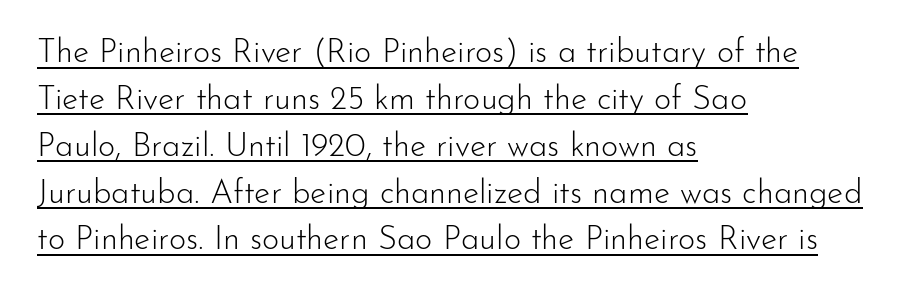
Q: Is the text bold? A: No.
Q: Is the text italic (slanted)? A: No, it is upright.
Q: Is the typeface a serif or a sans-serif typeface? A: Sans-serif.
Q: Is the text underlined? A: Yes.
Q: How is the paragraph aligned? A: Left-aligned.
Q: Is the spacing between letters normal or unusually wide? A: Normal.
Q: Is the spacing between lines tight, normal or loose? A: Normal.
Q: Width (condensed, normal, or wide)? A: Normal.
Q: Stroke contrast? A: Low.
Q: x-height? A: Small.
Q: Monospaced? A: No.
